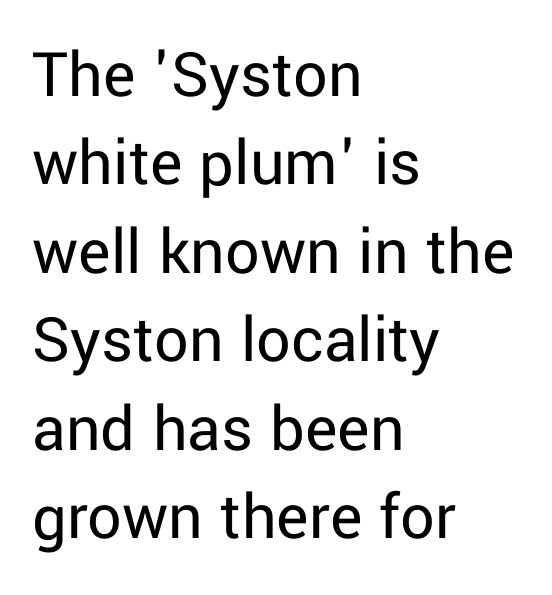
The image shows 68 px regular-weight sans-serif type, upright; set left-aligned, normal line spacing (1.3x), normal letter spacing, not underlined; low stroke contrast and a medium x-height.
